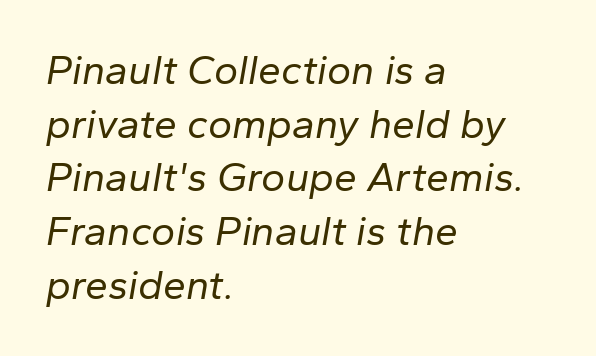
Posture: slanted. Lines of text with bare space underneath. The tracking reads as untouched default to a designer's eye. Note the varied advance widths — an 'i' is clearly narrower than an 'm'. The strokes are not fattened; the text isn't bold.
